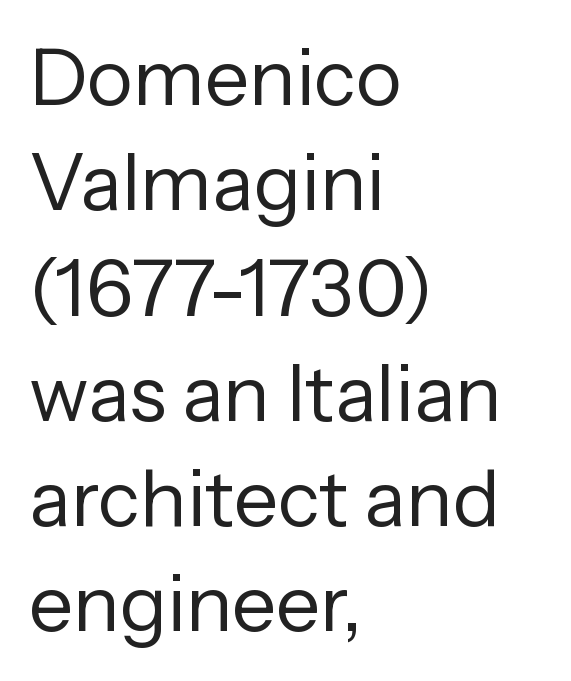
{"serif": "no", "italic": "no", "bold": "no", "weight": "regular", "width": "normal", "stroke_contrast": "low", "x_height": "medium", "monospaced": "no", "underline": "no", "align": "left", "line_spacing": "normal", "line_spacing_ratio": 1.35, "letter_spacing": "normal", "letter_spacing_em": 0.0, "glyph_px": 78}
